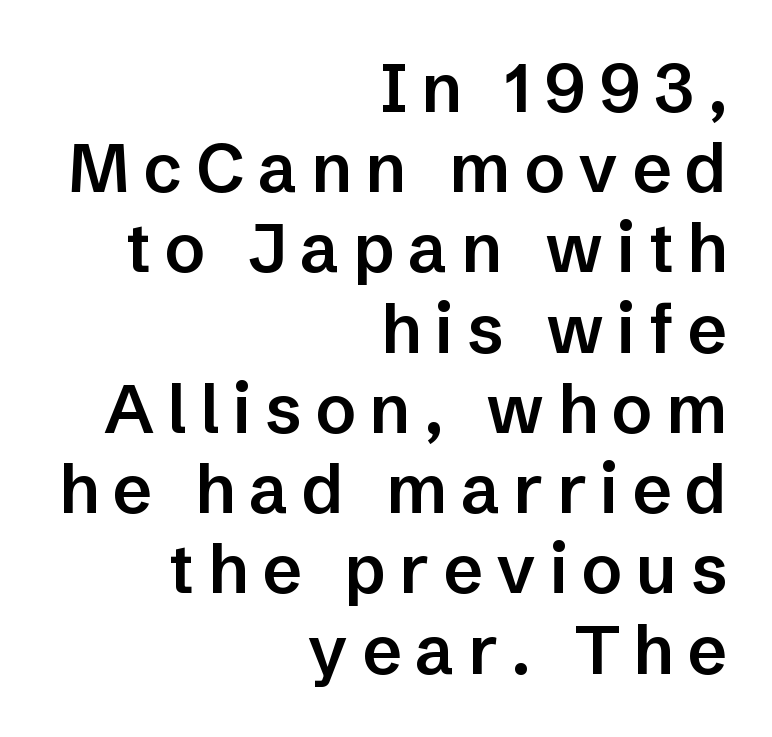
The image shows 68 px semibold sans-serif type, upright; set right-aligned, line spacing 1.18x, unusually wide letter spacing (+0.2 em), not underlined; low stroke contrast and a medium x-height.
